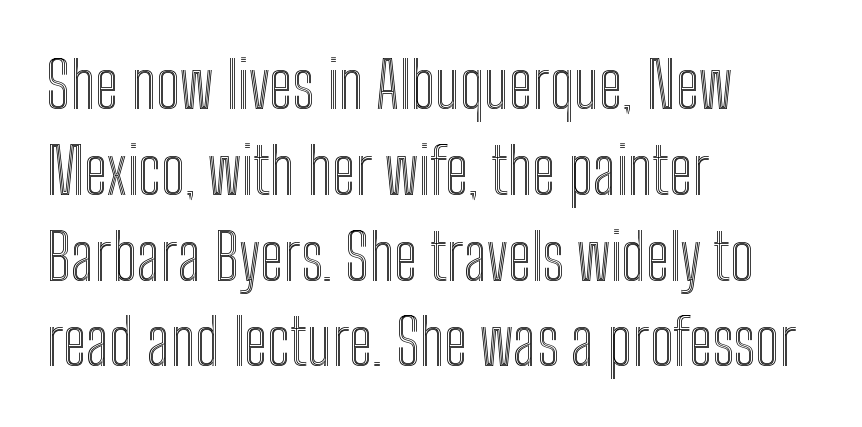
Q: Is the text italic (slanted)? A: No, it is upright.
Q: Is the text underlined? A: No.
Q: How is the paragraph aligned? A: Left-aligned.
Q: Is the spacing between letters normal or unusually wide? A: Normal.
Q: Is the spacing between lines tight, normal or loose? A: Normal.
Q: Width (condensed, normal, or wide)? A: Condensed.
Q: x-height? A: Medium.
Q: Monospaced? A: No.
